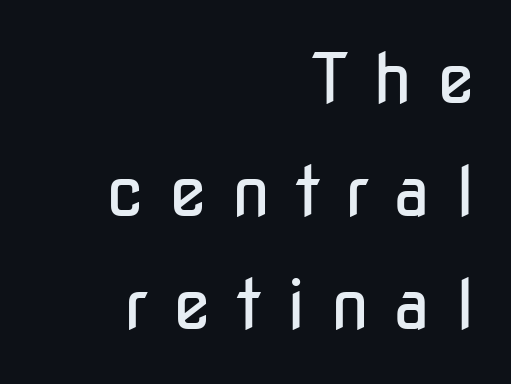
{"serif": "no", "italic": "no", "bold": "no", "weight": "regular", "width": "condensed", "stroke_contrast": "low", "x_height": "medium", "monospaced": "no", "underline": "no", "align": "right", "line_spacing": "normal", "line_spacing_ratio": 1.64, "letter_spacing": "wide", "letter_spacing_em": 0.36, "glyph_px": 69}
